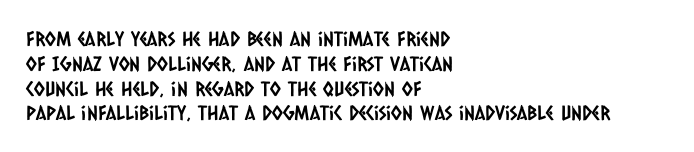
The image shows 20 px text type; set left-aligned, line spacing 1.24x, normal letter spacing, not underlined.
